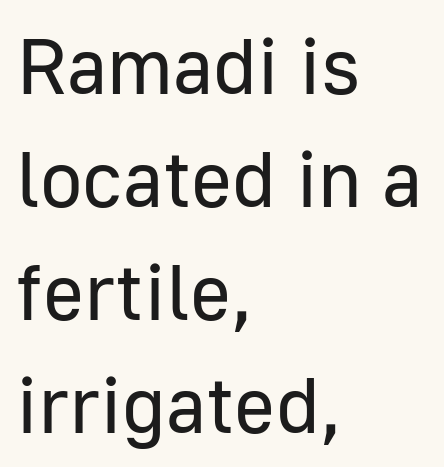
Q: Is the text bold? A: No.
Q: Is the text italic (slanted)? A: No, it is upright.
Q: Is the typeface a serif or a sans-serif typeface? A: Sans-serif.
Q: Is the text underlined? A: No.
Q: How is the paragraph aligned? A: Left-aligned.
Q: Is the spacing between letters normal or unusually wide? A: Normal.
Q: Is the spacing between lines tight, normal or loose? A: Normal.
Q: Width (condensed, normal, or wide)? A: Normal.
Q: Stroke contrast? A: Low.
Q: x-height? A: Medium.
Q: Monospaced? A: No.
